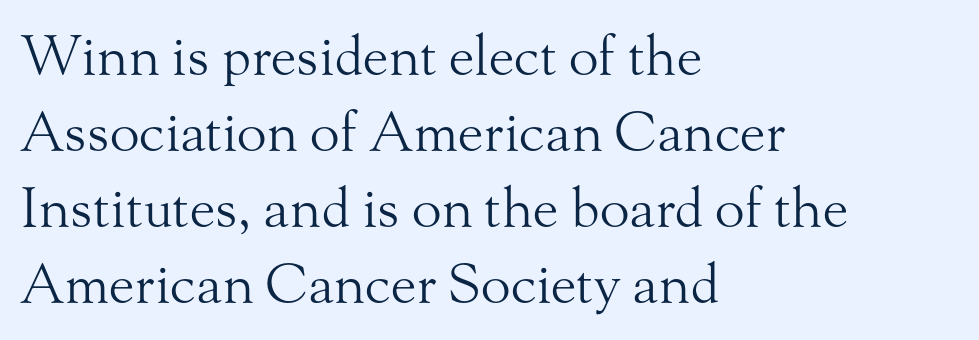
{"serif": "yes", "italic": "no", "bold": "no", "weight": "light", "width": "normal", "stroke_contrast": "medium", "x_height": "small", "monospaced": "no", "underline": "no", "align": "left", "line_spacing": "normal", "line_spacing_ratio": 1.38, "letter_spacing": "normal", "letter_spacing_em": 0.0, "glyph_px": 55}
